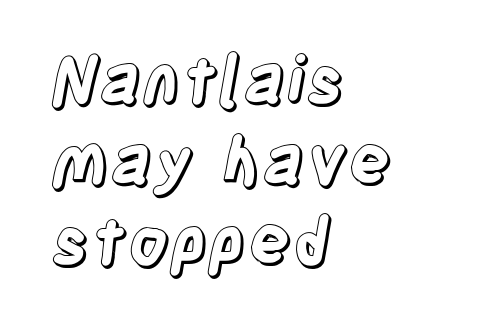
Spacing verdict: proportional, widths tailored to each character. The gap between lines stays unmarked. The setting favours the left margin, as ordinary paragraphs usually do. Nothing unusual about the tracking: characters are spaced as the font intends.
